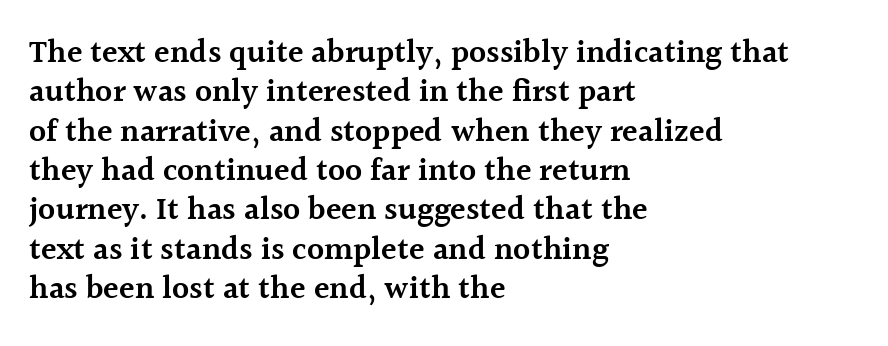
The image shows 32 px semibold serif type, upright; set left-aligned, line spacing 1.23x, normal letter spacing, not underlined; a medium x-height.
